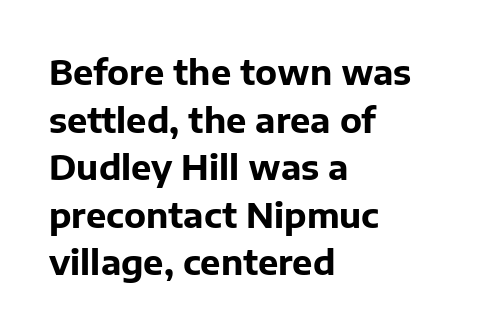
{"serif": "no", "italic": "no", "bold": "yes", "weight": "bold", "width": "normal", "stroke_contrast": "low", "x_height": "medium", "monospaced": "no", "underline": "no", "align": "left", "line_spacing": "normal", "line_spacing_ratio": 1.4, "letter_spacing": "normal", "letter_spacing_em": 0.0, "glyph_px": 34}
